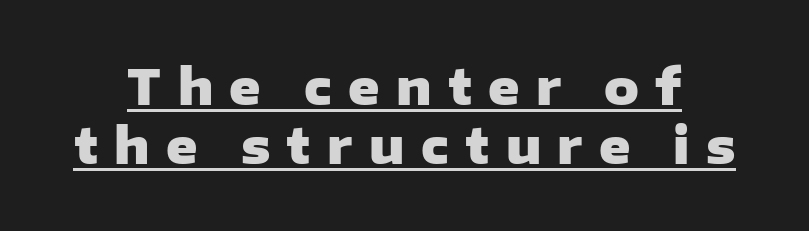
The image shows 48 px heavy, wide sans-serif type, upright; set line spacing 1.23x, unusually wide letter spacing (+0.34 em), underlined; low stroke contrast and a medium x-height.
